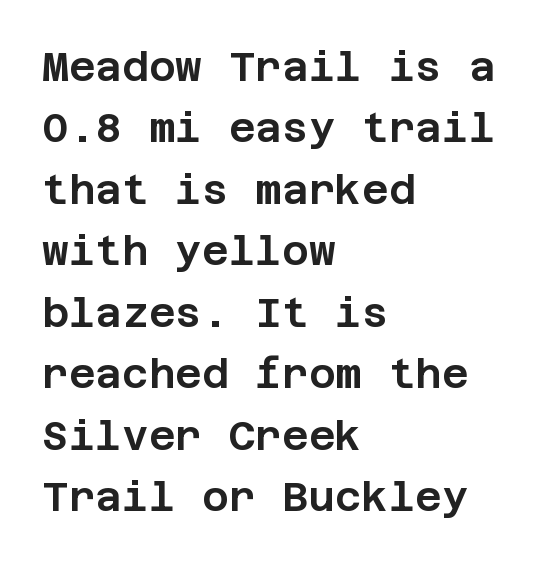
{"serif": "no", "italic": "no", "width": "normal", "stroke_contrast": "low", "x_height": "large", "underline": "no", "align": "left", "line_spacing": "normal", "line_spacing_ratio": 1.5, "letter_spacing": "normal", "letter_spacing_em": 0.0, "glyph_px": 41}
